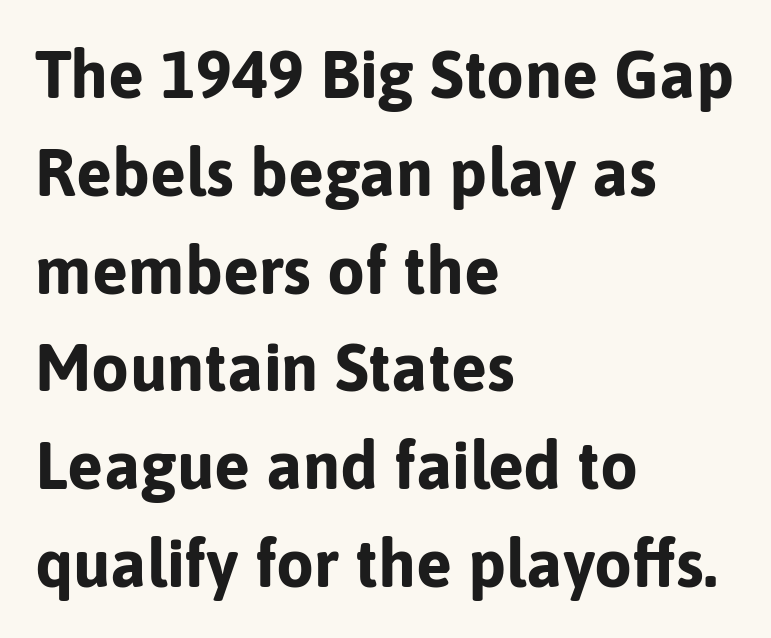
{"serif": "no", "italic": "no", "bold": "yes", "weight": "bold", "width": "normal", "stroke_contrast": "low", "x_height": "medium", "monospaced": "no", "underline": "no", "align": "left", "line_spacing": "normal", "line_spacing_ratio": 1.46, "letter_spacing": "normal", "letter_spacing_em": 0.0, "glyph_px": 67}
